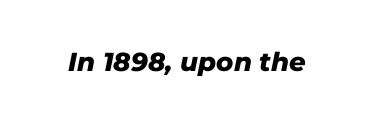
Q: Is the text bold? A: Yes.
Q: Is the text italic (slanted)? A: Yes, it leans right by about 11 degrees.
Q: Is the text underlined? A: No.
Q: Is the spacing between letters normal or unusually wide? A: Normal.
